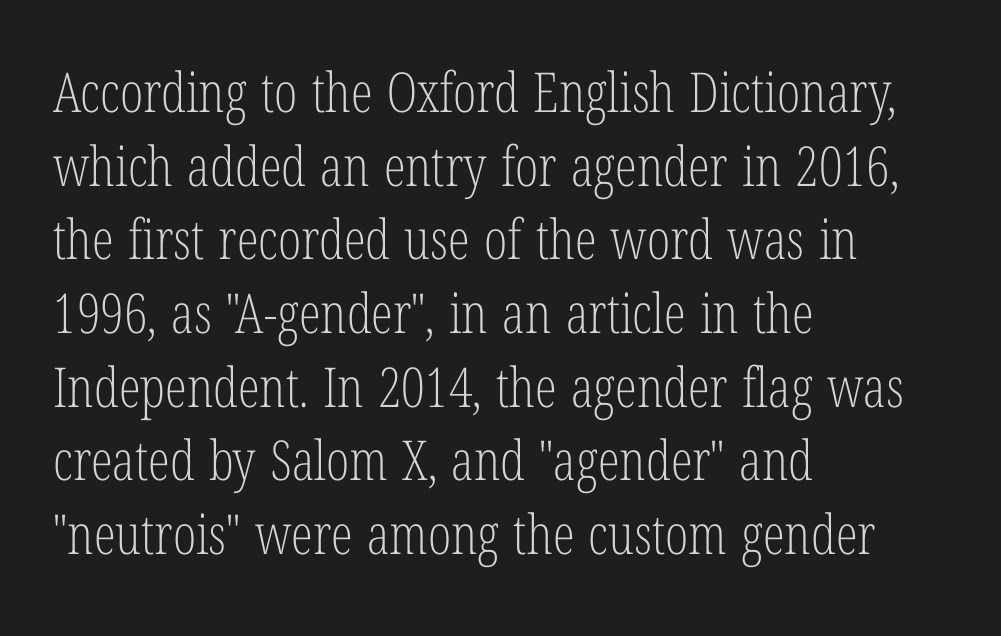
{"serif": "yes", "italic": "no", "bold": "no", "weight": "light", "width": "condensed", "stroke_contrast": "low", "x_height": "medium", "monospaced": "no", "underline": "no", "align": "left", "line_spacing": "normal", "line_spacing_ratio": 1.34, "letter_spacing": "normal", "letter_spacing_em": 0.0, "glyph_px": 55}
